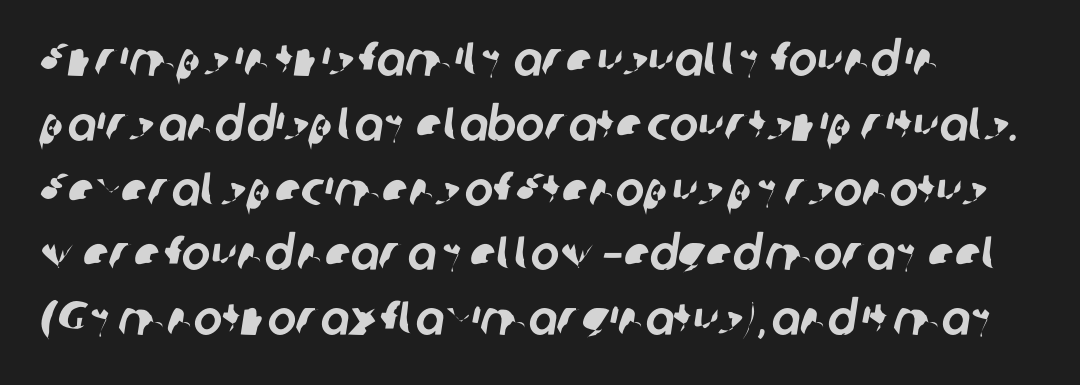
{"serif": "no", "width": "normal", "stroke_contrast": "low", "x_height": "medium", "monospaced": "no", "underline": "no", "align": "left", "line_spacing": "normal", "line_spacing_ratio": 1.35, "letter_spacing": "normal", "letter_spacing_em": 0.0, "glyph_px": 48}
